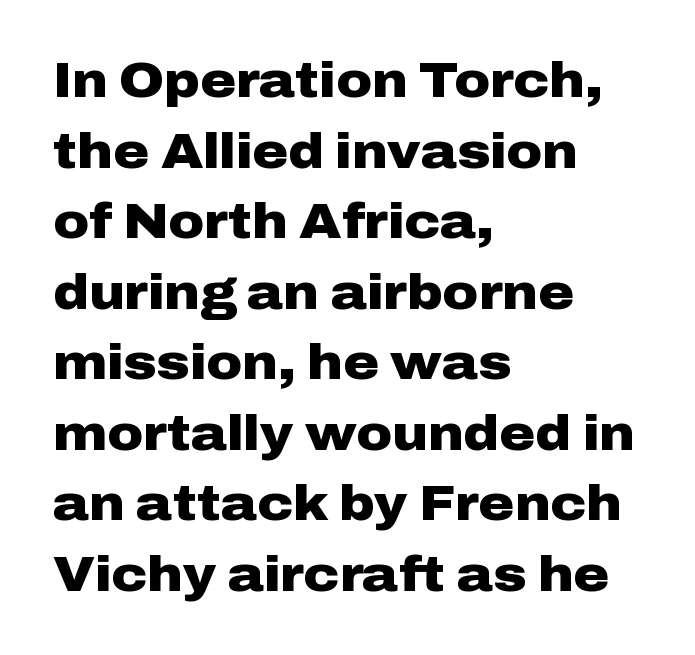
The rendering uses natural spacing where letterforms have individual widths. Is this a sans? Yes — the strokes have no serifs. Descenders are the only things crossing below the line. Caption: standard tracking, unaltered.
